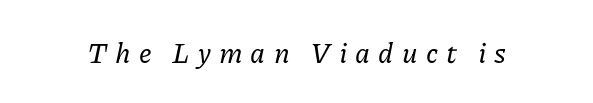
The image shows 28 px serif type, italic (leaning right); set unusually wide letter spacing (+0.29 em), not underlined; low stroke contrast and a medium x-height.
